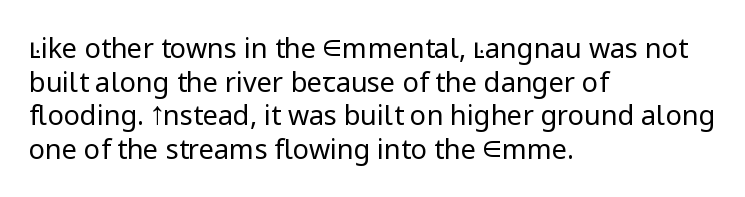
{"italic": "no", "bold": "no", "underline": "no", "align": "left", "line_spacing": "normal", "line_spacing_ratio": 1.25, "letter_spacing": "normal", "letter_spacing_em": 0.0, "glyph_px": 27}
